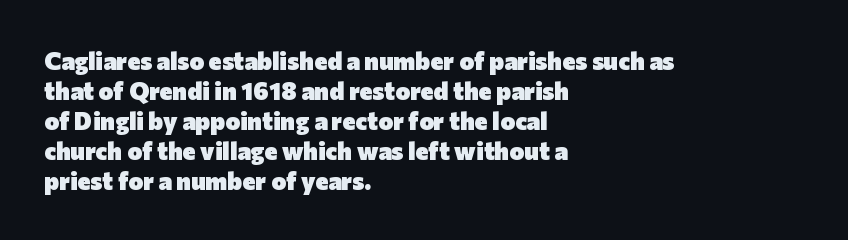
{"italic": "no", "bold": "yes", "underline": "no", "align": "left", "line_spacing_ratio": 1.2, "letter_spacing": "normal", "letter_spacing_em": 0.0, "glyph_px": 25}
